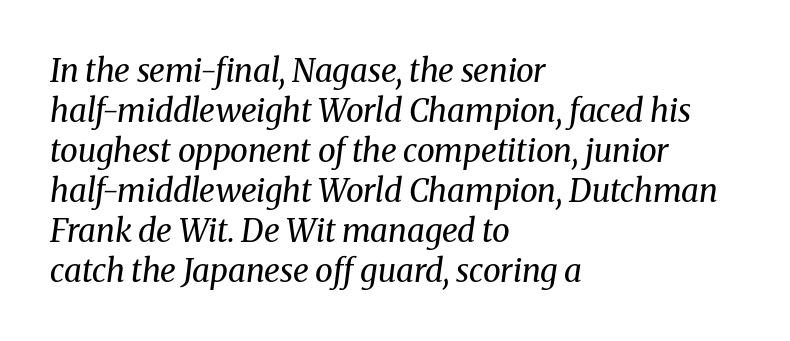
{"serif": "yes", "italic": "yes", "lean": "right", "slant_degrees": 8, "bold": "no", "weight": "regular", "width": "normal", "stroke_contrast": "medium", "x_height": "medium", "monospaced": "no", "underline": "no", "align": "left", "line_spacing": "normal", "line_spacing_ratio": 1.25, "letter_spacing": "normal", "letter_spacing_em": 0.0, "glyph_px": 32}
